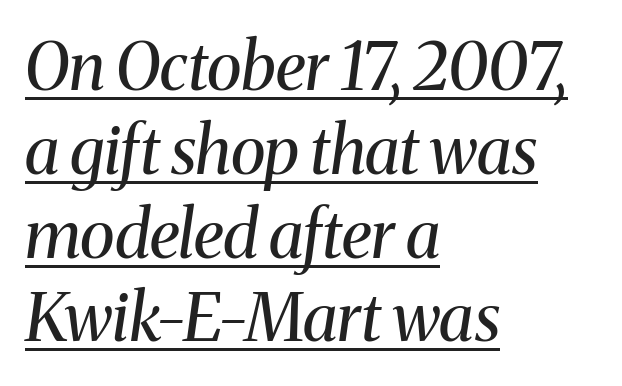
{"serif": "yes", "italic": "yes", "lean": "right", "slant_degrees": 8, "bold": "no", "weight": "regular", "width": "normal", "stroke_contrast": "medium", "x_height": "medium", "monospaced": "no", "underline": "yes", "align": "left", "line_spacing": "normal", "line_spacing_ratio": 1.27, "letter_spacing": "normal", "letter_spacing_em": 0.0, "glyph_px": 66}
